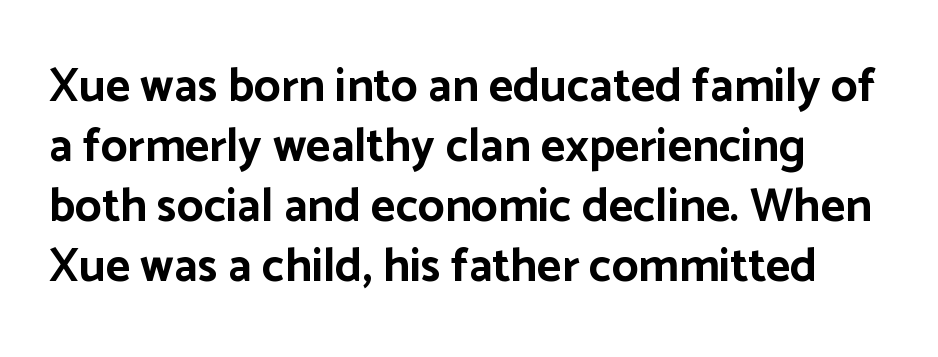
{"serif": "no", "italic": "no", "bold": "yes", "weight": "bold", "width": "normal", "stroke_contrast": "low", "x_height": "medium", "monospaced": "no", "underline": "no", "line_spacing": "normal", "line_spacing_ratio": 1.28, "letter_spacing": "normal", "letter_spacing_em": 0.0, "glyph_px": 47}
